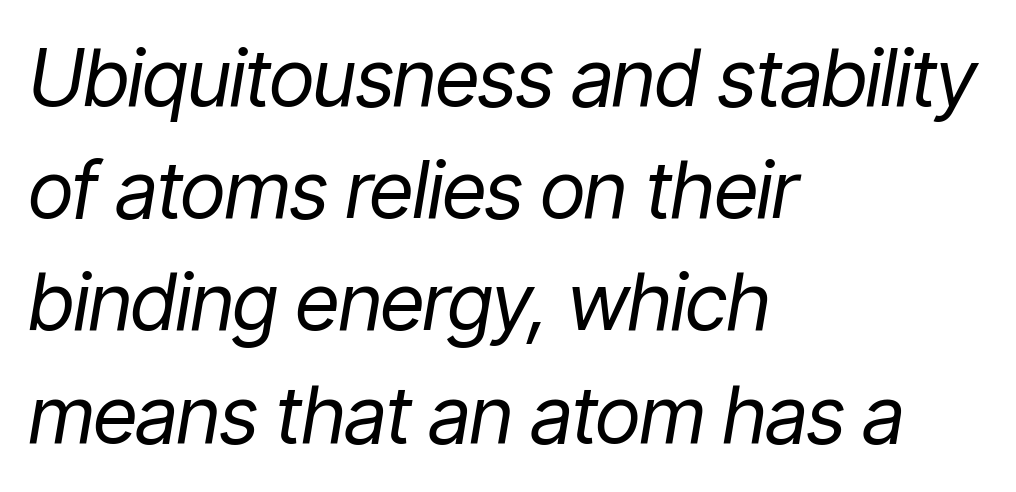
{"italic": "yes", "lean": "right", "slant_degrees": 9, "bold": "no", "weight": "regular", "width": "condensed", "stroke_contrast": "low", "x_height": "medium", "monospaced": "no", "underline": "no", "align": "left", "line_spacing": "normal", "line_spacing_ratio": 1.42, "letter_spacing": "normal", "letter_spacing_em": 0.0, "glyph_px": 79}
